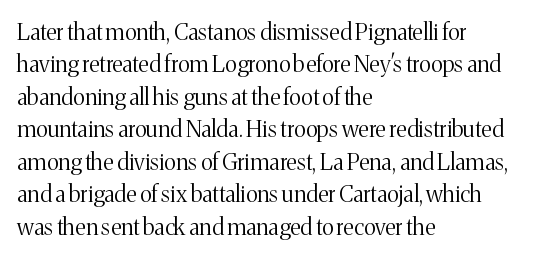
Q: Is the text bold? A: No.
Q: Is the text italic (slanted)? A: No, it is upright.
Q: Is the text underlined? A: No.
Q: How is the paragraph aligned? A: Left-aligned.
Q: Is the spacing between letters normal or unusually wide? A: Normal.
Q: Is the spacing between lines tight, normal or loose? A: Normal.
